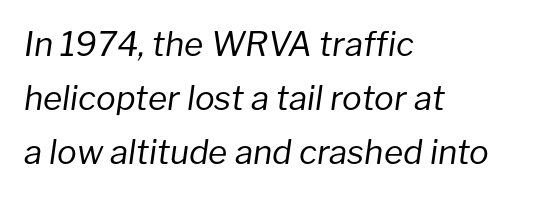
{"italic": "yes", "lean": "right", "slant_degrees": 8, "bold": "no", "weight": "regular", "width": "normal", "stroke_contrast": "low", "x_height": "medium", "monospaced": "no", "underline": "no", "align": "left", "line_spacing": "normal", "line_spacing_ratio": 1.63, "letter_spacing": "normal", "letter_spacing_em": 0.0, "glyph_px": 33}
